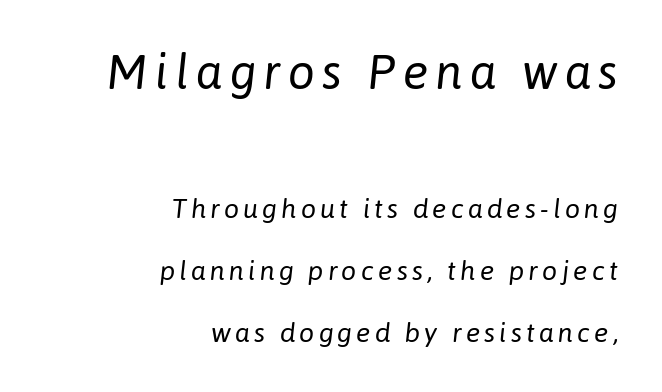
Q: Is the text bold? A: No.
Q: Is the text italic (slanted)? A: Yes, it leans right by about 6 degrees.
Q: Is the text underlined? A: No.
Q: How is the paragraph aligned? A: Right-aligned.
Q: Is the spacing between lines tight, normal or loose? A: Loose.
Q: Which block of text is set in a larger size, the first (top) or the second (bottom)? A: The first (top) one.
Q: Width (condensed, normal, or wide)? A: Normal.
Q: Stroke contrast? A: Low.
Q: x-height? A: Medium.
Q: Monospaced? A: No.
